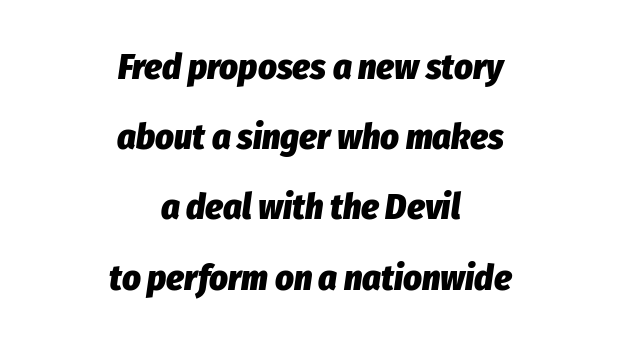
The image shows 36 px heavy, condensed type, italic (leaning right); set centered, loose line spacing (1.95x), normal letter spacing, not underlined; low stroke contrast and a medium x-height.
